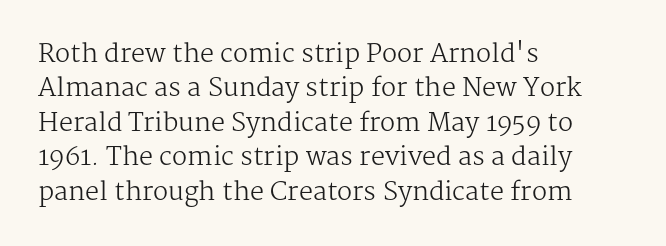
{"italic": "no", "bold": "no", "underline": "no", "align": "left", "line_spacing": "normal", "line_spacing_ratio": 1.38, "letter_spacing": "normal", "letter_spacing_em": 0.0, "glyph_px": 25}
